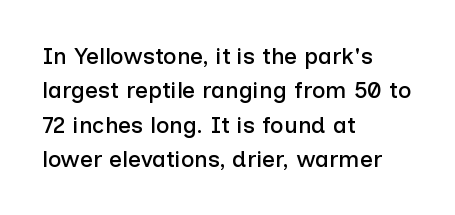
The image shows 23 px text type, upright; set left-aligned, normal line spacing (1.49x), normal letter spacing, not underlined.
